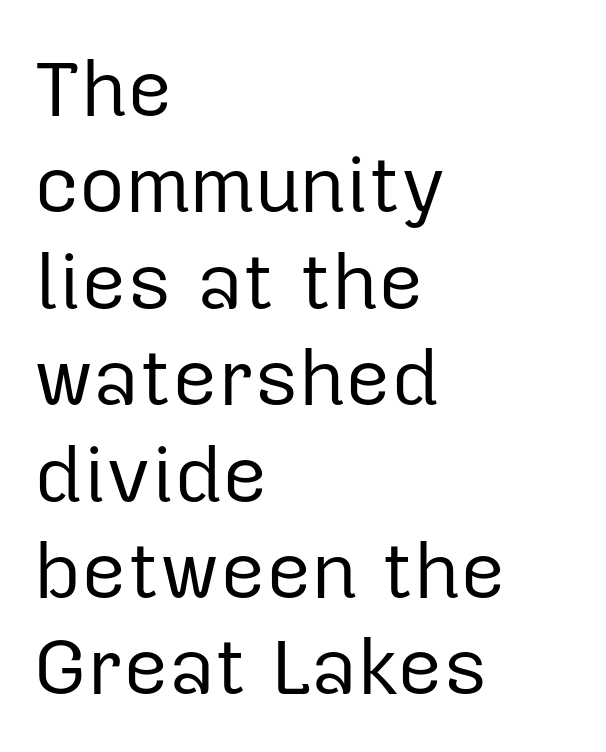
{"serif": "no", "italic": "no", "bold": "no", "weight": "regular", "width": "normal", "stroke_contrast": "low", "x_height": "medium", "monospaced": "no", "underline": "no", "align": "left", "line_spacing_ratio": 1.22, "letter_spacing": "normal", "letter_spacing_em": 0.0, "glyph_px": 79}
